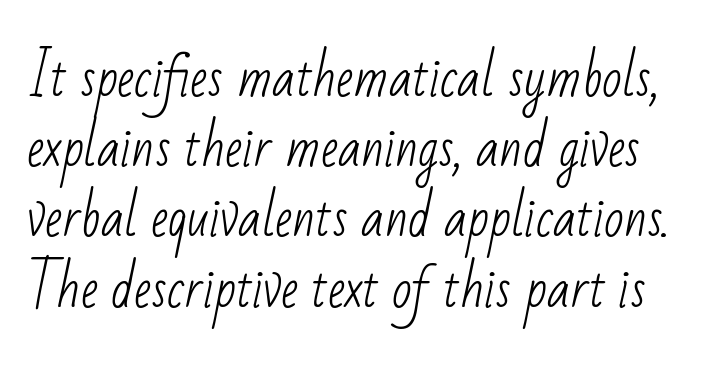
{"serif": "no", "bold": "no", "weight": "light", "width": "condensed", "stroke_contrast": "low", "x_height": "small", "monospaced": "no", "underline": "no", "line_spacing": "normal", "line_spacing_ratio": 1.35, "letter_spacing": "normal", "letter_spacing_em": 0.0, "glyph_px": 52}
